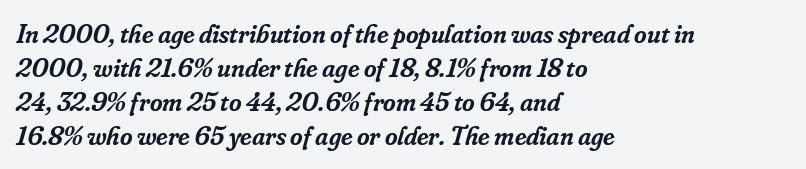
This rendering leaves character spacing at its baseline value. A bare baseline throughout the passage. This is moderately heavy type, rendered in semibold. These lines stack with their left ends in a neat column.
